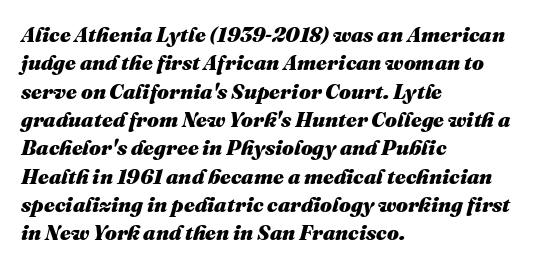
The image shows 21 px bold type, italic (leaning right); set left-aligned, normal line spacing (1.35x), normal letter spacing, not underlined.
